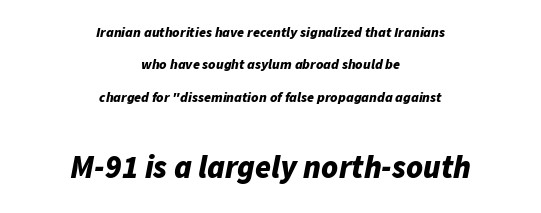
{"italic": "yes", "lean": "right", "slant_degrees": 11, "bold": "yes", "weight": "bold", "width": "normal", "stroke_contrast": "low", "x_height": "medium", "monospaced": "no", "underline": "no", "align": "center", "line_spacing": "loose", "line_spacing_ratio": 2.31, "letter_spacing": "normal", "letter_spacing_em": 0.0, "larger_block": "second", "size_ratio": 2.29, "glyph_px": 32}
